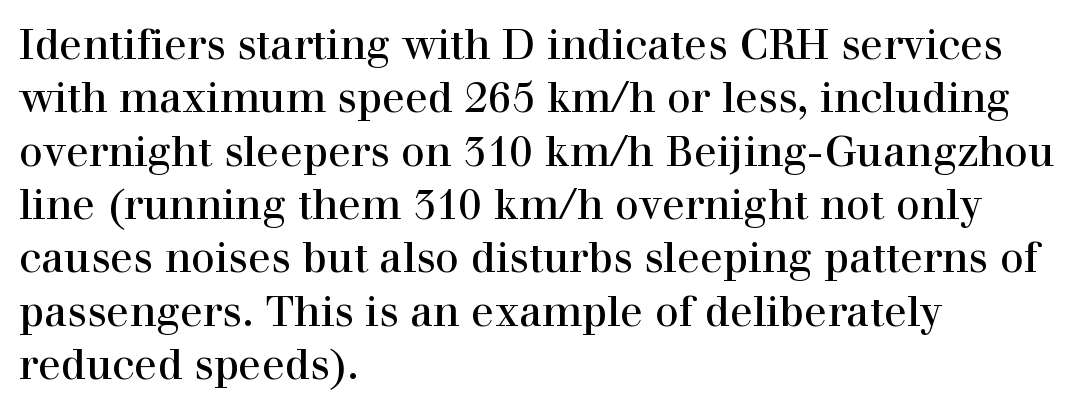
Q: Is the text italic (slanted)? A: No, it is upright.
Q: Is the typeface a serif or a sans-serif typeface? A: Serif.
Q: Is the text underlined? A: No.
Q: How is the paragraph aligned? A: Left-aligned.
Q: Is the spacing between letters normal or unusually wide? A: Normal.
Q: Is the spacing between lines tight, normal or loose? A: Normal.
Q: Width (condensed, normal, or wide)? A: Normal.
Q: x-height? A: Medium.
Q: Monospaced? A: No.
